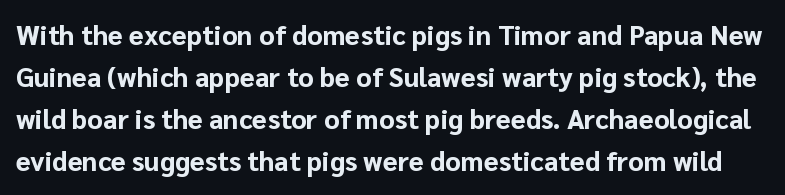
Baseline-to-baseline distance is the conventional proportion of letter height. Each row of text sits above clean, open space. This is the regular roman posture of the typeface. Here the glyphs are tracked normally, forming tight word shapes. Weight check: bold — yes, fully.
